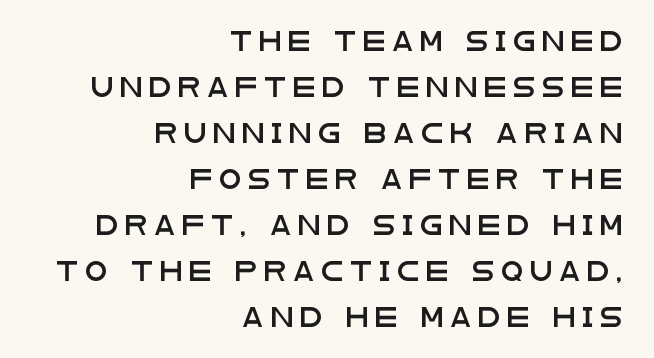
{"italic": "no", "underline": "no", "align": "right", "line_spacing": "loose", "line_spacing_ratio": 2.3, "letter_spacing": "wide", "letter_spacing_em": 0.35, "glyph_px": 20}
